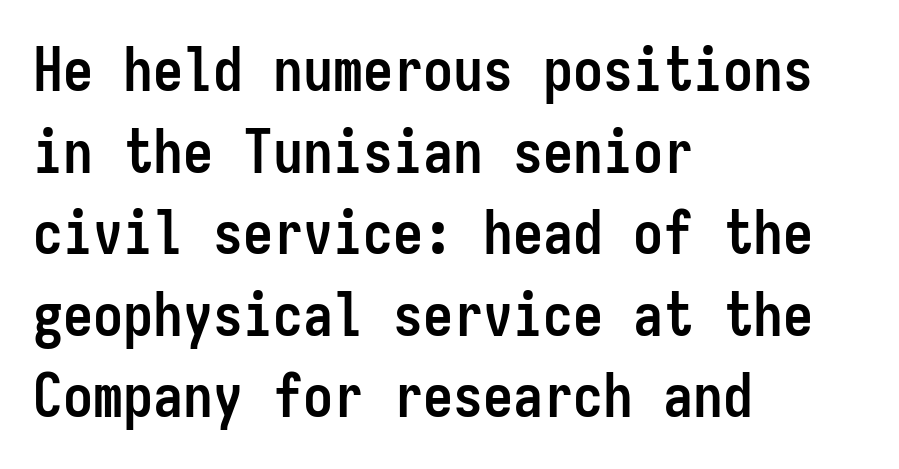
The image shows 60 px semibold, condensed sans-serif type, upright, monospaced; set left-aligned, normal line spacing (1.36x), normal letter spacing, not underlined; low stroke contrast and a medium x-height.
